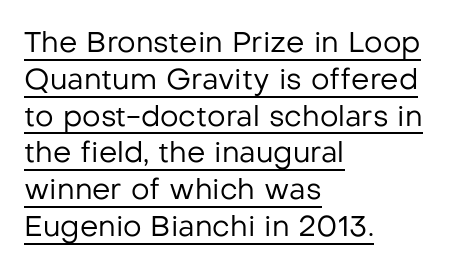
{"serif": "no", "italic": "no", "bold": "no", "weight": "regular", "width": "normal", "stroke_contrast": "low", "x_height": "medium", "monospaced": "no", "underline": "yes", "align": "left", "line_spacing": "normal", "line_spacing_ratio": 1.27, "letter_spacing": "normal", "letter_spacing_em": 0.0, "glyph_px": 29}
